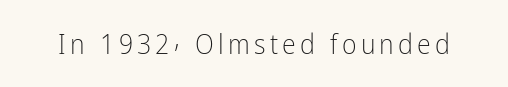
{"serif": "no", "italic": "no", "bold": "no", "weight": "light", "width": "condensed", "stroke_contrast": "low", "x_height": "medium", "monospaced": "no", "underline": "no", "glyph_px": 28}
